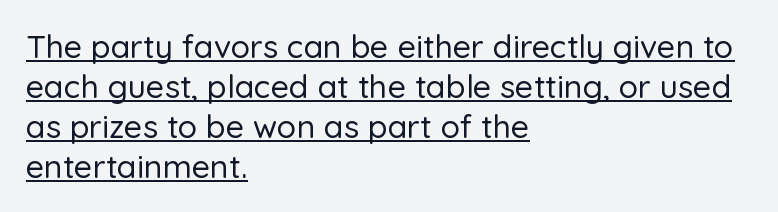
Q: Is the text italic (slanted)? A: No, it is upright.
Q: Is the typeface a serif or a sans-serif typeface? A: Sans-serif.
Q: Is the text underlined? A: Yes.
Q: How is the paragraph aligned? A: Left-aligned.
Q: Is the spacing between letters normal or unusually wide? A: Normal.
Q: Is the spacing between lines tight, normal or loose? A: Normal.
Q: Width (condensed, normal, or wide)? A: Normal.
Q: Stroke contrast? A: Low.
Q: x-height? A: Medium.
Q: Monospaced? A: No.
